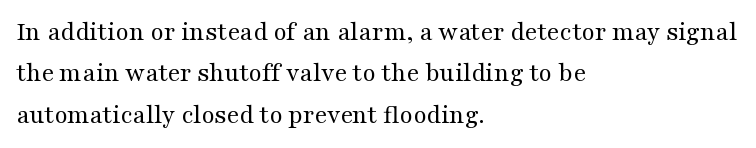
In terms of leading, this rendering sits right in the middle. The lettering stays uniformly vertical, giving the passage a roman look. Decoration check: the copy has no underline. The passage shown is not bold in any degree. How are the letters spaced? Ordinarily, with no added tracking.
